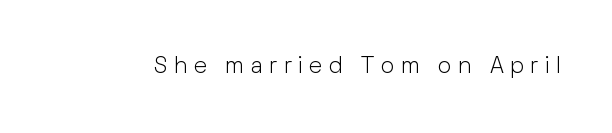
The image shows 23 px text type, upright; set unusually wide letter spacing (+0.27 em), not underlined.
